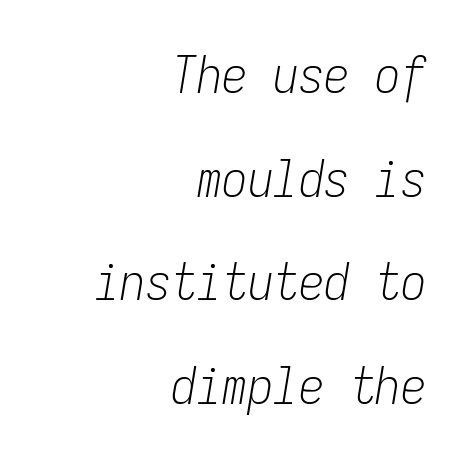
{"italic": "yes", "lean": "right", "slant_degrees": 9, "bold": "no", "weight": "light", "width": "condensed", "stroke_contrast": "low", "x_height": "medium", "monospaced": "yes", "underline": "no", "align": "right", "line_spacing": "loose", "line_spacing_ratio": 2.03, "letter_spacing": "normal", "letter_spacing_em": 0.0, "glyph_px": 51}
